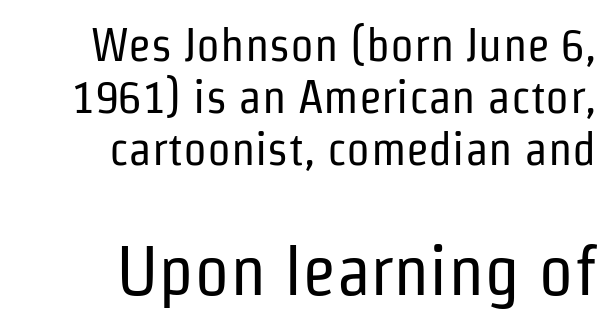
These lines keep a tight, regular rhythm from letter to letter. This is roman type, the default non-slanted kind. The compositor pushed each line to the right boundary. Do the characters align in a grid? No, the font is proportional. The lines are packed closely together with very little leading. Caption: upper text group reduced, lower text group enlarged.
